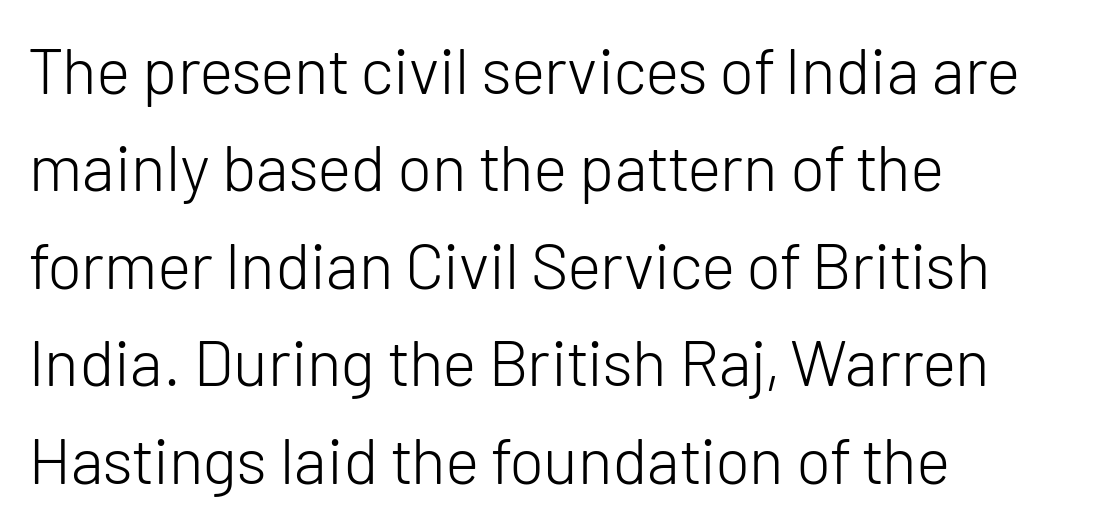
Q: Is the text bold? A: No.
Q: Is the text italic (slanted)? A: No, it is upright.
Q: Is the typeface a serif or a sans-serif typeface? A: Sans-serif.
Q: Is the text underlined? A: No.
Q: How is the paragraph aligned? A: Left-aligned.
Q: Is the spacing between letters normal or unusually wide? A: Normal.
Q: Is the spacing between lines tight, normal or loose? A: Normal.
Q: Width (condensed, normal, or wide)? A: Normal.
Q: Stroke contrast? A: Low.
Q: x-height? A: Medium.
Q: Monospaced? A: No.
